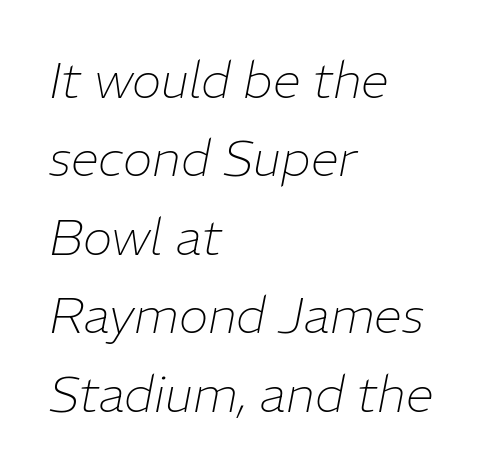
The image shows 50 px thin type, italic (leaning right); set left-aligned, normal line spacing (1.57x), normal letter spacing, not underlined; low stroke contrast and a medium x-height.
